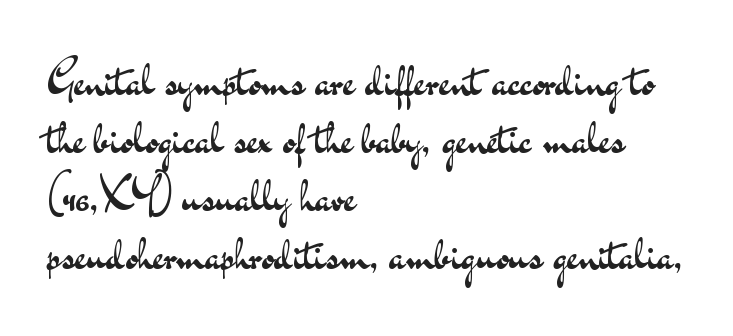
The image shows 45 px regular-weight, wide sans-serif type; set left-aligned, normal line spacing (1.29x), normal letter spacing, not underlined; medium stroke contrast and a small x-height.
